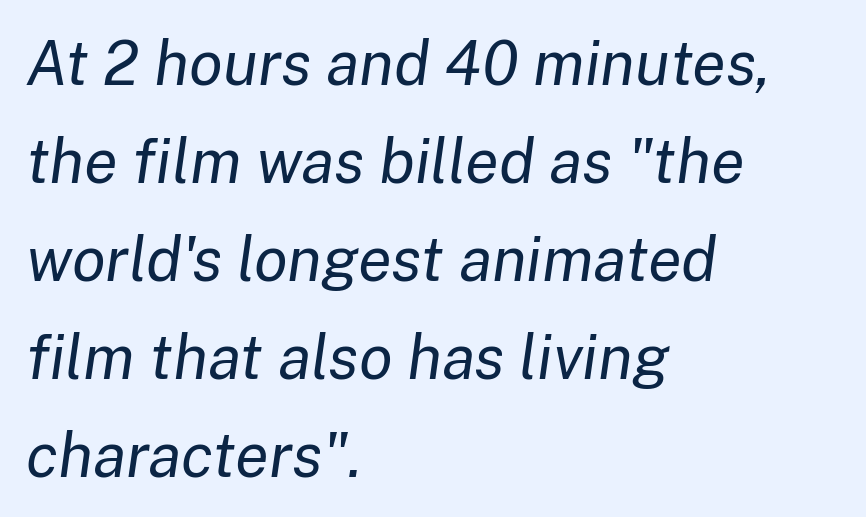
{"italic": "yes", "lean": "right", "slant_degrees": 8, "bold": "no", "weight": "regular", "width": "normal", "stroke_contrast": "low", "x_height": "medium", "monospaced": "no", "underline": "no", "align": "left", "line_spacing": "normal", "line_spacing_ratio": 1.58, "letter_spacing": "normal", "letter_spacing_em": 0.0, "glyph_px": 62}
